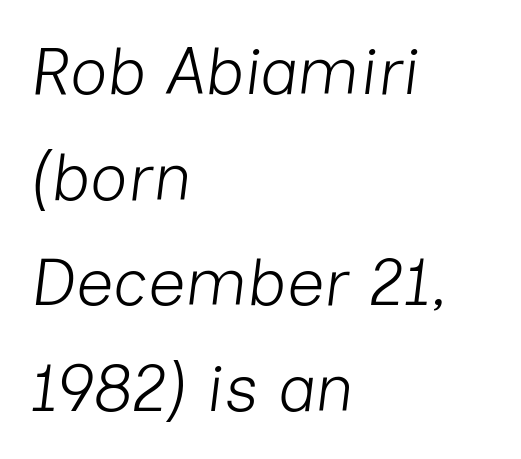
Characters follow at the spacing the type designer built in. The weight tops out at a normal text grade. Summary of vertical rhythm: regular, with standard interline spacing. A classic flush-left, rag-right setting is used for this passage. Think of a printed novel: that variable character pitch is what you see here. The words here are not underlined.
